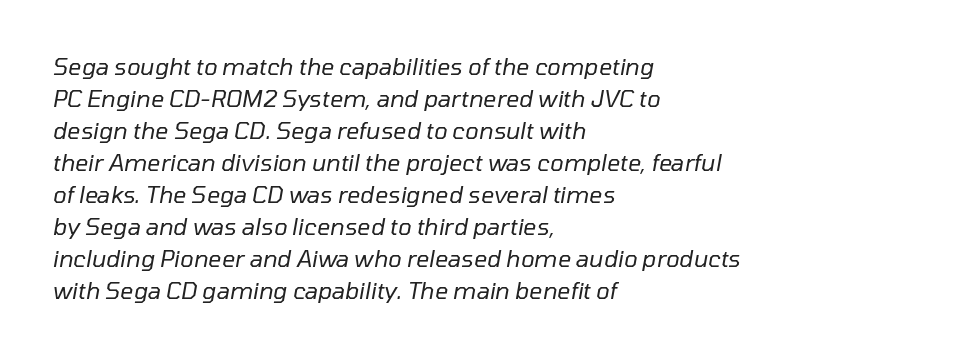
Heaviness? Minimal to ordinary, like unemphasized prose. Each line starts at the same left margin while the right side varies. The letters sit at their default tracking, neither squeezed nor spread. This rendering features lettering with no underline. The passage shown stacks its lines at a standard gap.
